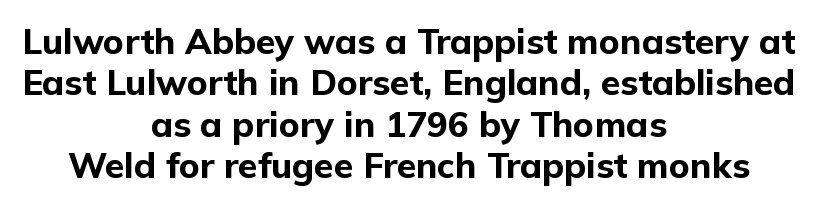
Q: Is the text bold? A: Yes.
Q: Is the text italic (slanted)? A: No, it is upright.
Q: Is the typeface a serif or a sans-serif typeface? A: Sans-serif.
Q: Is the text underlined? A: No.
Q: How is the paragraph aligned? A: Centered.
Q: Is the spacing between letters normal or unusually wide? A: Normal.
Q: Width (condensed, normal, or wide)? A: Normal.
Q: Stroke contrast? A: Low.
Q: x-height? A: Medium.
Q: Monospaced? A: No.
